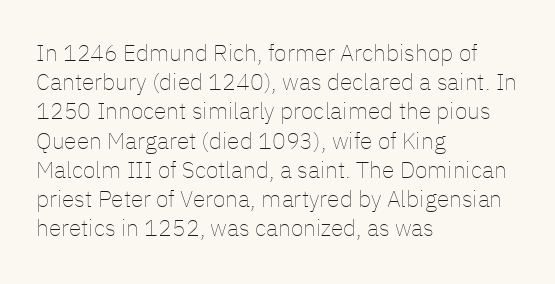
{"italic": "no", "bold": "no", "underline": "no", "align": "left", "line_spacing": "normal", "line_spacing_ratio": 1.27, "letter_spacing": "normal", "letter_spacing_em": 0.0, "glyph_px": 23}
